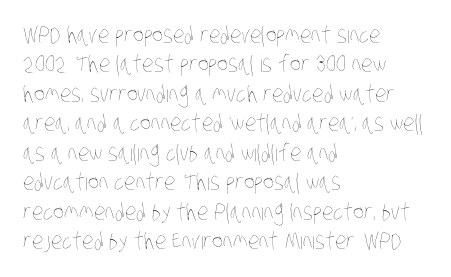
{"bold": "no", "underline": "no", "align": "left", "line_spacing": "normal", "line_spacing_ratio": 1.28, "letter_spacing": "normal", "letter_spacing_em": 0.0, "glyph_px": 23}
